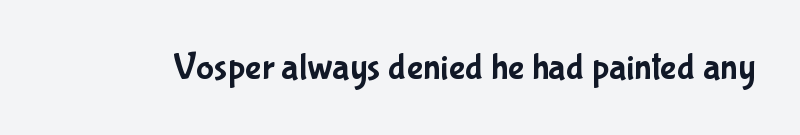
{"serif": "no", "italic": "no", "width": "condensed", "stroke_contrast": "low", "x_height": "medium", "monospaced": "no", "underline": "no", "letter_spacing": "normal", "letter_spacing_em": 0.0, "glyph_px": 38}
